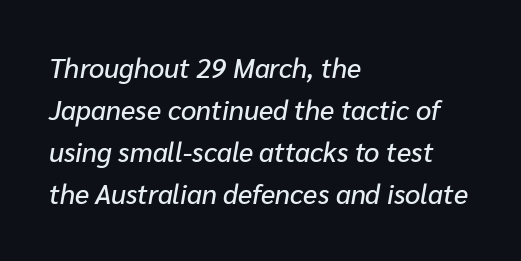
{"italic": "yes", "lean": "right", "slant_degrees": 10, "underline": "no", "align": "left", "line_spacing": "normal", "line_spacing_ratio": 1.56, "letter_spacing": "normal", "letter_spacing_em": 0.0, "glyph_px": 27}
